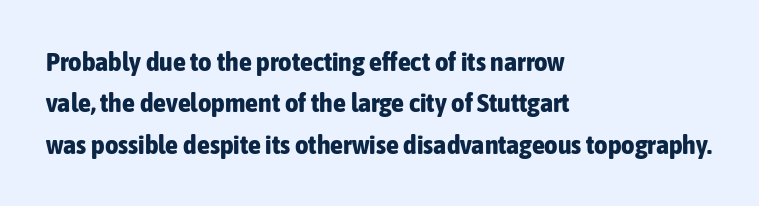
The image shows 26 px bold type, upright; set left-aligned, normal line spacing (1.59x), normal letter spacing, not underlined.
